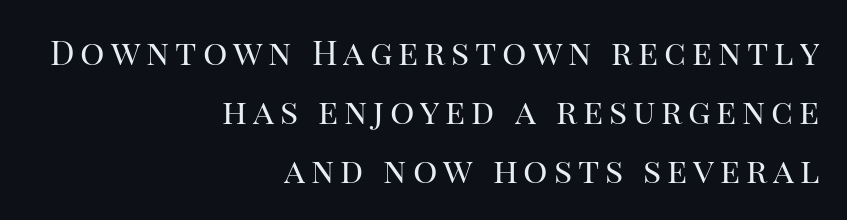
The typeface chosen for these lines features serifs. These glyphs show unthickened strokes, regular width or finer. Is this a fixed-width face? No — the glyphs have proportional, varying widths. Unlike italic type, these characters show no tilt at all. The string is rendered with underlining switched off. Short and long lines alike share a common ending point at right.
